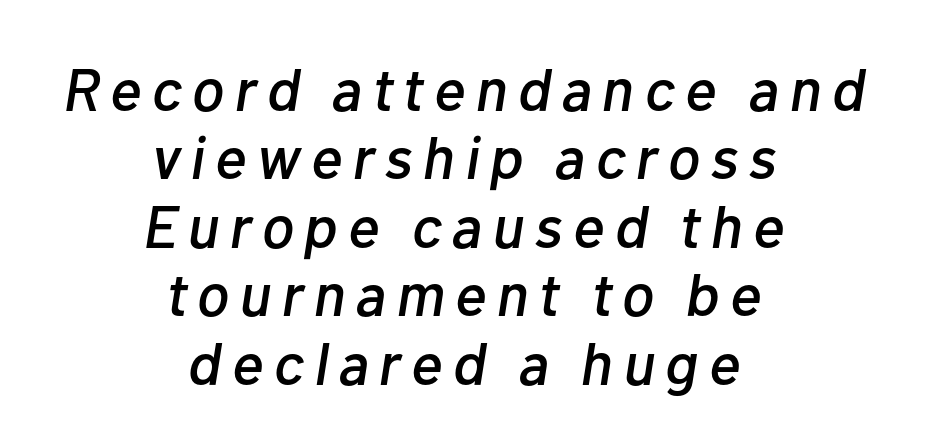
The image shows 60 px text type, italic (leaning right); set centered, tight line spacing (1.14x), not underlined; low stroke contrast and a medium x-height.
